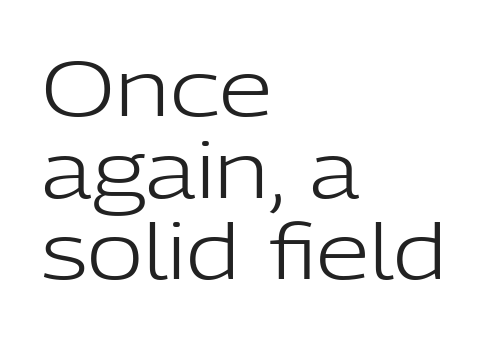
{"serif": "no", "italic": "no", "bold": "no", "weight": "light", "width": "normal", "stroke_contrast": "low", "x_height": "medium", "monospaced": "no", "underline": "no", "align": "left", "line_spacing": "tight", "line_spacing_ratio": 1.06, "letter_spacing": "normal", "letter_spacing_em": 0.0, "glyph_px": 77}
